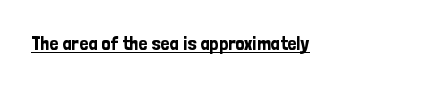
{"italic": "no", "underline": "yes", "letter_spacing": "normal", "letter_spacing_em": 0.0, "glyph_px": 20}
